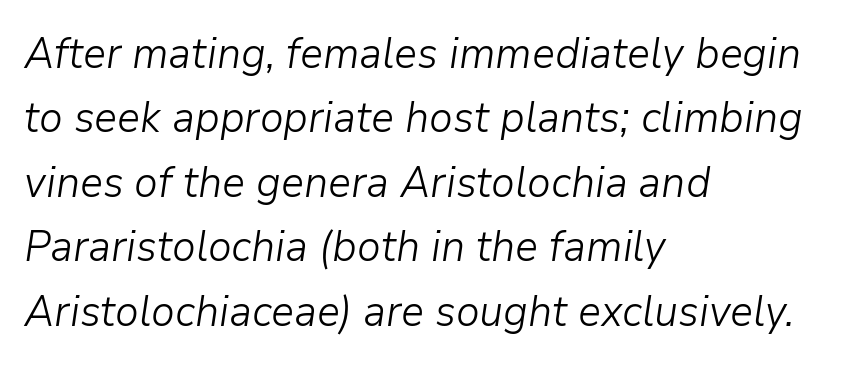
Each word holds together tightly as a unit, with standard inter-letter gaps. Descenders are the only things crossing below the line. Summary of weight: not heavy and not bold. If you measured baseline to baseline, you'd find a middling distance. The ragged edge is on the right, which tells us the setting is flush left. Italic: yes, the glyphs are oblique.
